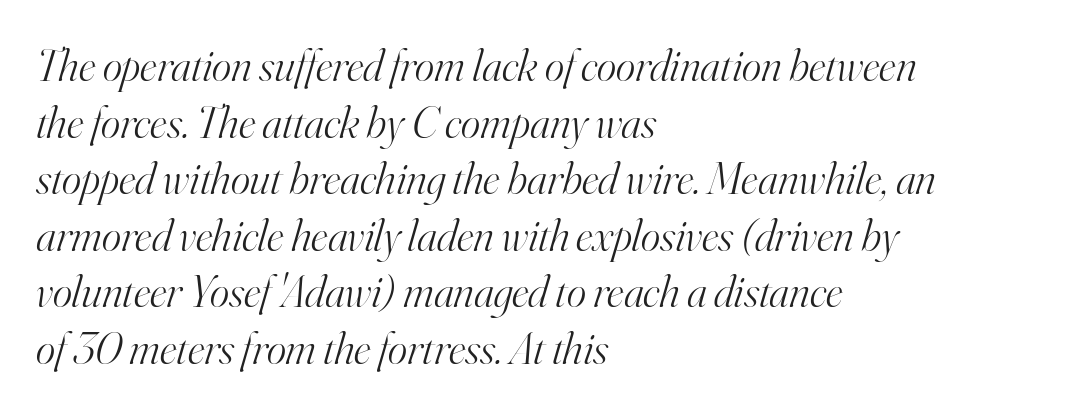
Notice how the stems are inclined rather than vertical — that's the hallmark of italics. A typesetter would call this proportional, since set widths differ per character. The gaps between neighbouring characters are ordinary and unremarkable. The area under the type is left untouched.
